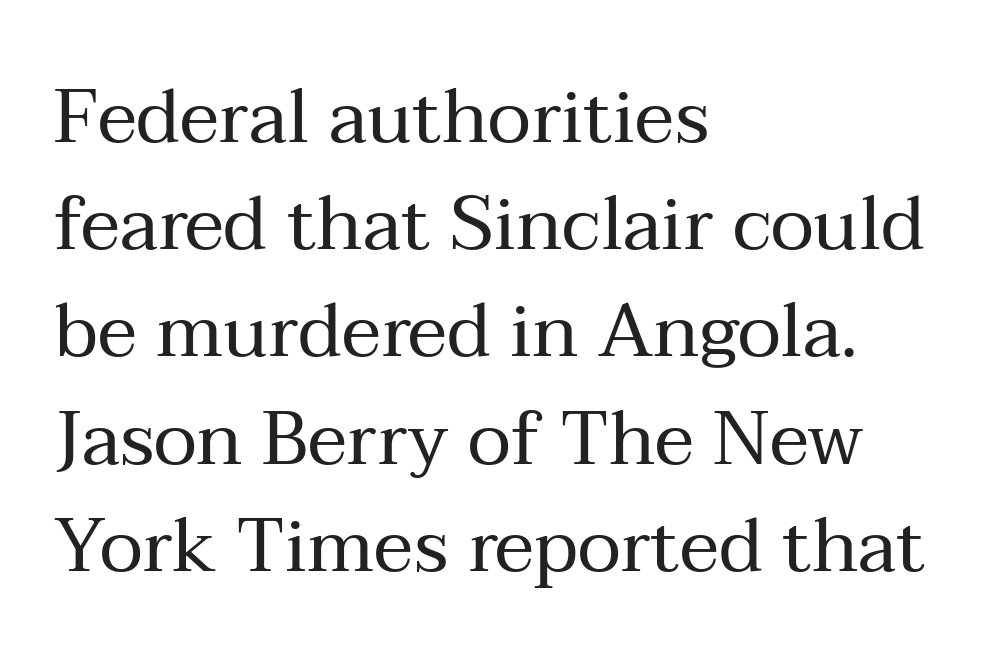
The image shows 75 px regular-weight serif type, upright; set left-aligned, normal line spacing (1.43x), normal letter spacing, not underlined; medium stroke contrast and a medium x-height.
